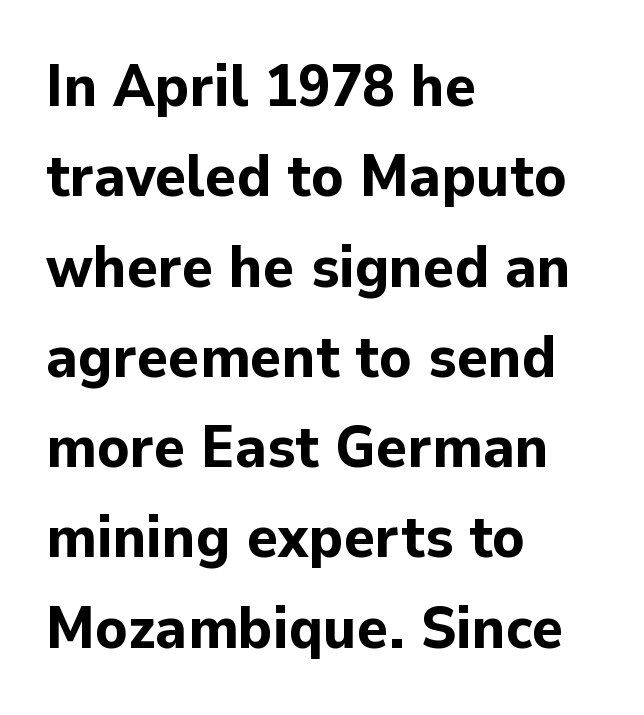
Character widths vary here, with narrow letters taking less room than wide ones. Do the letters lean? They stand straight. Underlining? Definitely not there. Check where the strokes stop: nothing finishes them off — pure sans. The horizontal fit of the characters is conventional and even.
